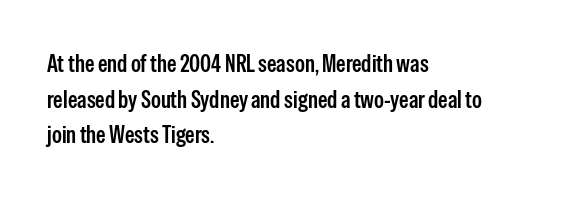
The lettering holds an erect, upright posture throughout. Inter-character spacing is left at the font's built-in metrics. The glyphs are unaccompanied by any horizontal stroke below them. Horizontal alignment here is leftward, the default for most running prose. Is there much room between lines? A standard amount, neither cramped nor airy.
